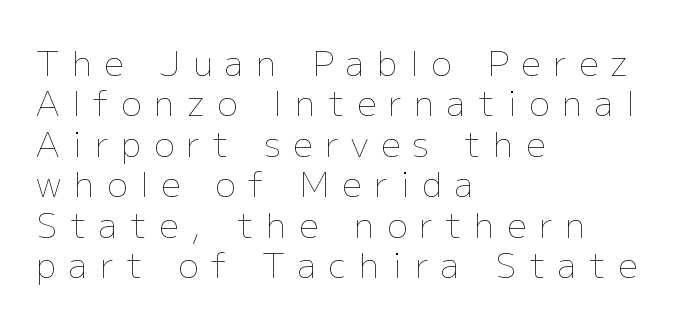
The image shows 34 px thin type, upright; set left-aligned, line spacing 1.19x, unusually wide letter spacing (+0.38 em), not underlined; low stroke contrast and a medium x-height.
